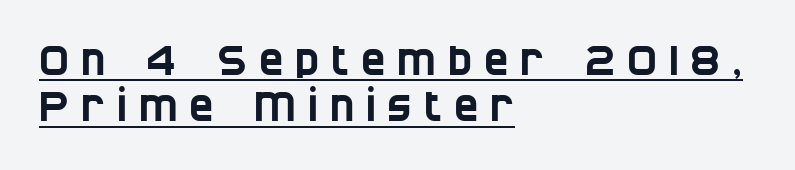
To sum up the face: it is a sans, with no serifs. Character widths vary here, with narrow letters taking less room than wide ones. Substantial extra tracking has been applied to these lines. These lines huddle together more closely than default settings would place them.
